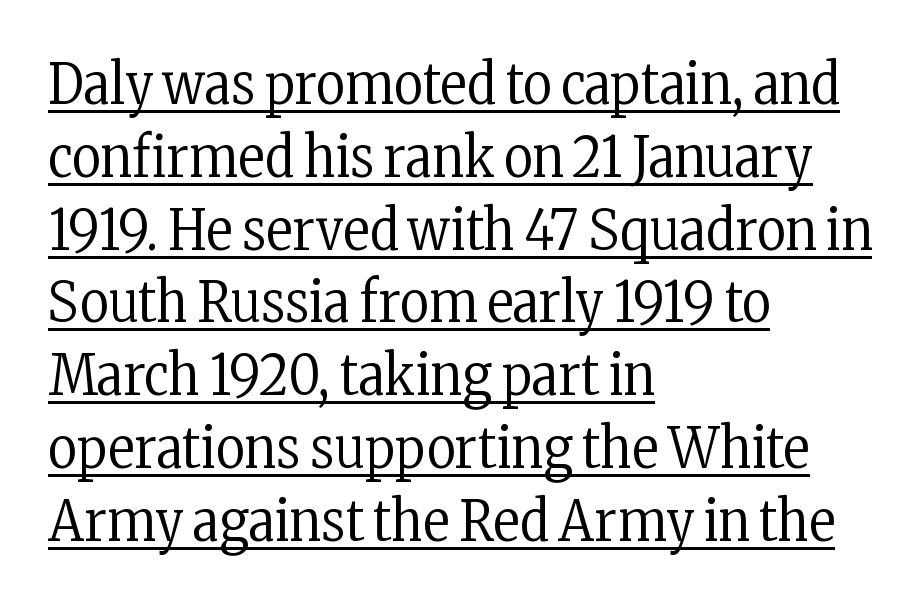
The designer left line spacing at the default. The passage shown is typed in a proportional face where columns would drift. This rendering leaves character spacing at its baseline value. Each line starts at the same left margin while the right side varies.
